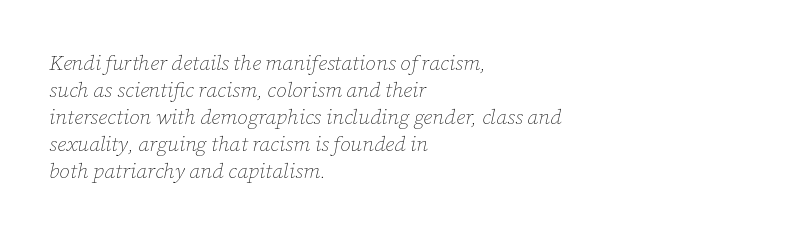
{"italic": "yes", "lean": "right", "slant_degrees": 12, "bold": "no", "underline": "no", "align": "left", "line_spacing": "normal", "line_spacing_ratio": 1.29, "letter_spacing": "normal", "letter_spacing_em": 0.0, "glyph_px": 21}
